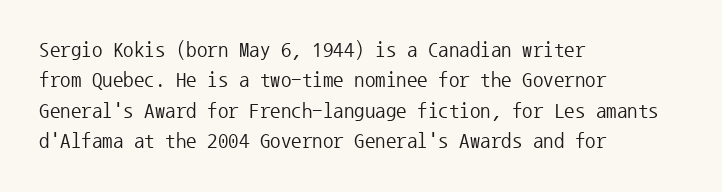
{"italic": "no", "bold": "no", "underline": "no", "align": "left", "line_spacing": "normal", "line_spacing_ratio": 1.45, "letter_spacing": "normal", "letter_spacing_em": 0.0, "glyph_px": 21}
